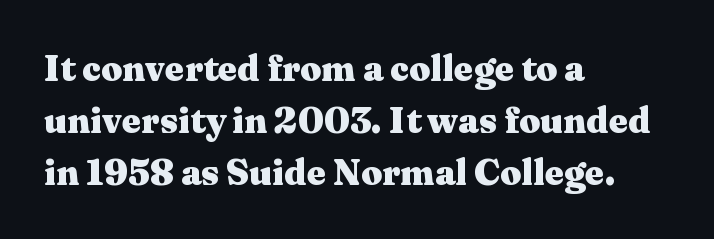
This sample uses plain, unmodified letter spacing. Line starts are locked; line ends wander. Underline: absent. Upright lettering throughout.
